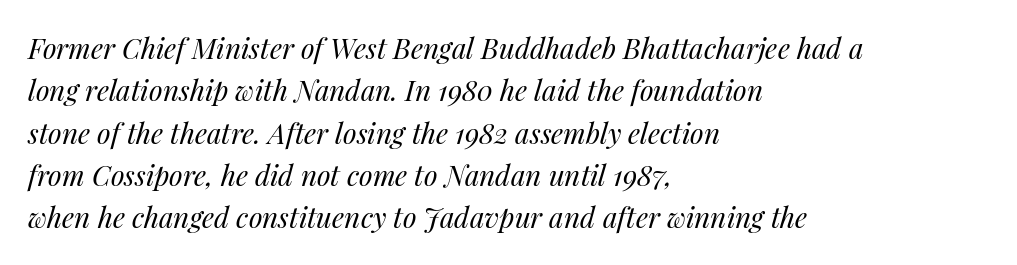
Q: Is the text bold? A: No.
Q: Is the text italic (slanted)? A: Yes, it leans right by about 14 degrees.
Q: Is the text underlined? A: No.
Q: How is the paragraph aligned? A: Left-aligned.
Q: Is the spacing between letters normal or unusually wide? A: Normal.
Q: Is the spacing between lines tight, normal or loose? A: Normal.
Q: Width (condensed, normal, or wide)? A: Normal.
Q: Stroke contrast? A: Medium.
Q: x-height? A: Medium.
Q: Monospaced? A: No.
